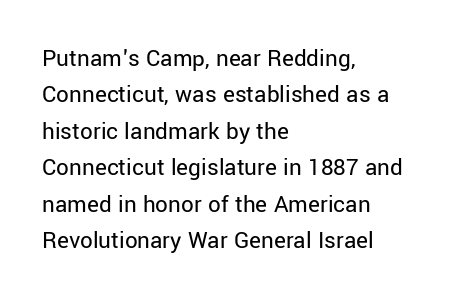
In terms of posture, this sample is upright. The passage shown has conventional tracking throughout. The zone under the glyphs is completely vacant. The lines are quadded left. These glyphs show unthickened strokes, regular width or finer. Rows of type keep a routine distance in the vertical direction.
